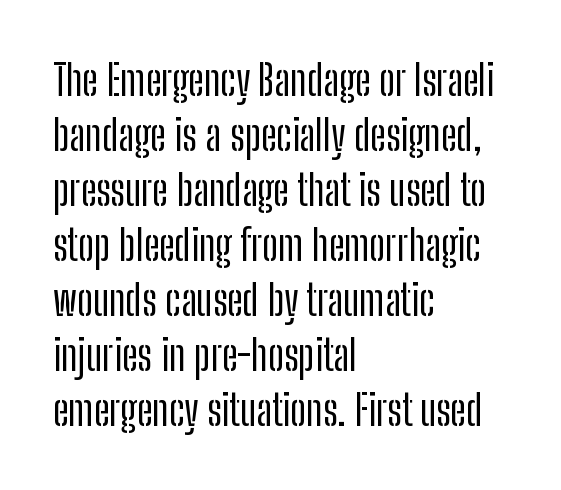
Q: Is the text italic (slanted)? A: No, it is upright.
Q: Is the typeface a serif or a sans-serif typeface? A: Sans-serif.
Q: Is the text underlined? A: No.
Q: How is the paragraph aligned? A: Left-aligned.
Q: Is the spacing between letters normal or unusually wide? A: Normal.
Q: Is the spacing between lines tight, normal or loose? A: Normal.
Q: Width (condensed, normal, or wide)? A: Condensed.
Q: Stroke contrast? A: Low.
Q: x-height? A: Medium.
Q: Monospaced? A: No.
